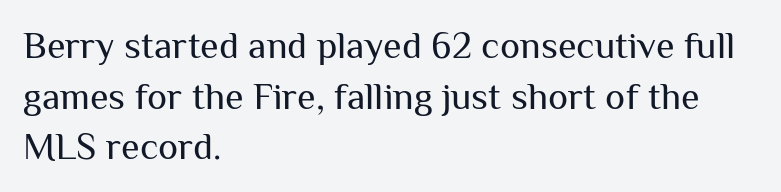
Check under the words: just untouched page. Italic: no, the glyphs are upright roman. Are there feet on the stems? There aren't — it's a sans. These lines are set flush left with a ragged right edge.
